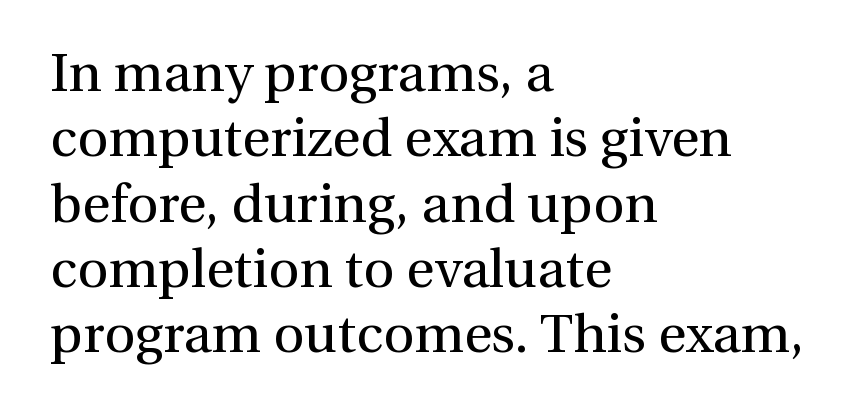
In terms of letterform style, serifs are clearly present. Beneath every word, the page is bare. Vertical stems look standard width or narrower in stroke. Typeset ragged right — the left edge is the straight one. Italic? Not at all — the glyphs are vertical.
